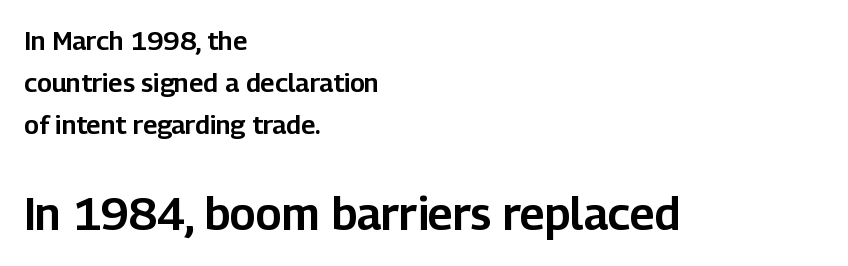
Q: Is the text italic (slanted)? A: No, it is upright.
Q: Is the typeface a serif or a sans-serif typeface? A: Sans-serif.
Q: Is the text underlined? A: No.
Q: How is the paragraph aligned? A: Left-aligned.
Q: Is the spacing between letters normal or unusually wide? A: Normal.
Q: Is the spacing between lines tight, normal or loose? A: Normal.
Q: Which block of text is set in a larger size, the first (top) or the second (bottom)? A: The second (bottom) one.
Q: Width (condensed, normal, or wide)? A: Normal.
Q: Stroke contrast? A: Low.
Q: x-height? A: Medium.
Q: Monospaced? A: No.
